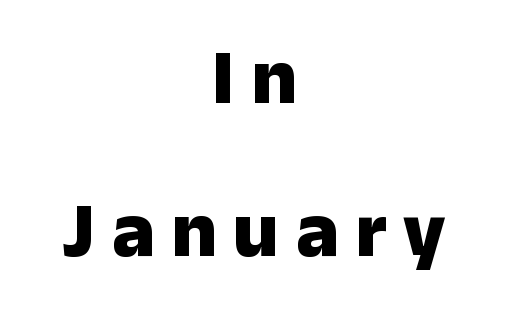
It's the straight-up-and-down kind of type. Only glyphs here, with clear space below each row. A typesetter would call this proportional, since set widths differ per character. Weight check: bold — yes, fully. Does the copy run flush right? No — it is centered line by line.
